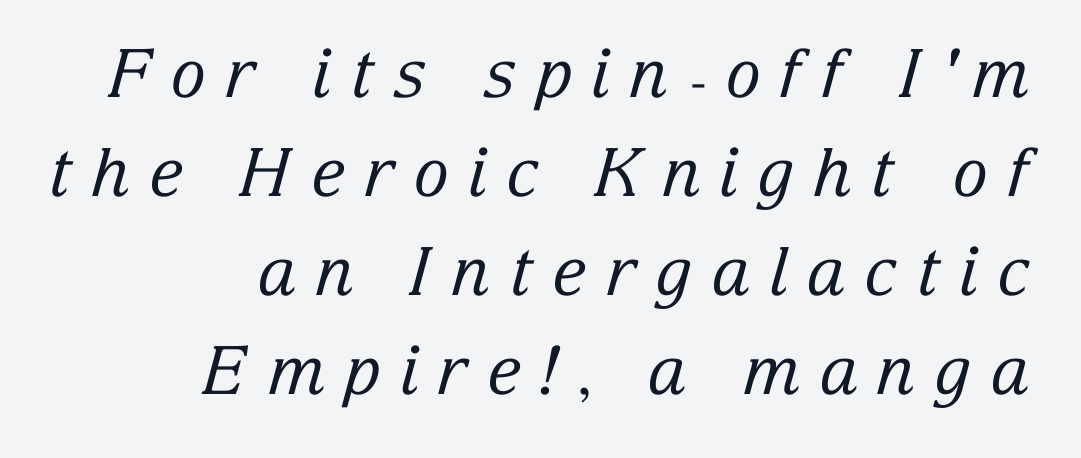
The image shows 67 px regular-weight serif type, italic (leaning right); set right-aligned, normal line spacing (1.48x), unusually wide letter spacing (+0.28 em), not underlined; low stroke contrast and a medium x-height.
